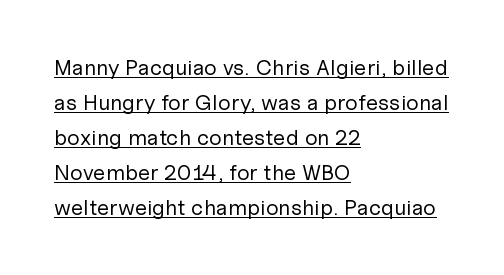
{"italic": "no", "bold": "no", "underline": "yes", "align": "left", "line_spacing": "normal", "line_spacing_ratio": 1.59, "letter_spacing": "normal", "letter_spacing_em": 0.0, "glyph_px": 22}
